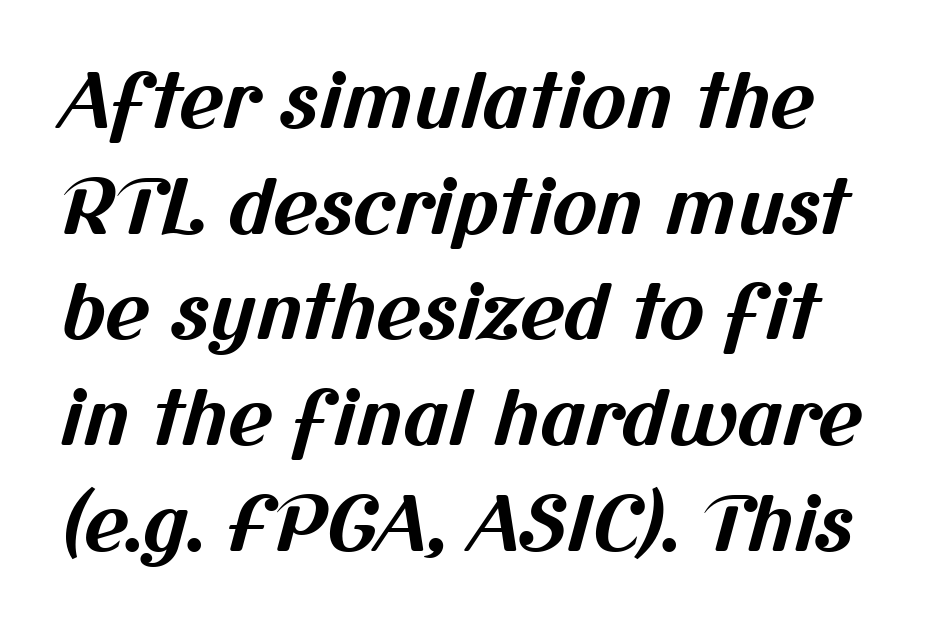
Q: Is the text bold? A: Yes.
Q: Is the typeface a serif or a sans-serif typeface? A: Sans-serif.
Q: Is the text underlined? A: No.
Q: How is the paragraph aligned? A: Left-aligned.
Q: Is the spacing between letters normal or unusually wide? A: Normal.
Q: Is the spacing between lines tight, normal or loose? A: Normal.
Q: Width (condensed, normal, or wide)? A: Normal.
Q: Stroke contrast? A: Medium.
Q: x-height? A: Medium.
Q: Monospaced? A: No.
